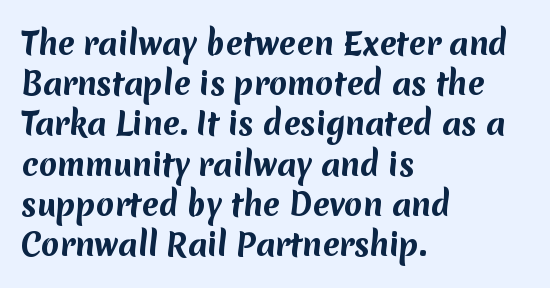
Words float on clear page, feet unadorned. The line-height multiplier appears to be the usual default. Varying glyph widths throughout — classic text-font behaviour. The paragraph has a hard left edge and a soft right edge.
